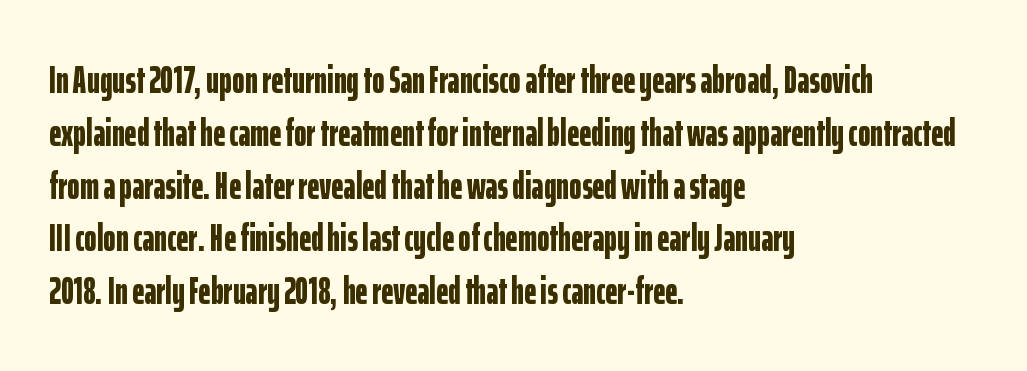
The image shows 38 px bold, condensed sans-serif type, upright; set left-aligned, normal line spacing (1.39x), normal letter spacing, not underlined; low stroke contrast and a medium x-height.
